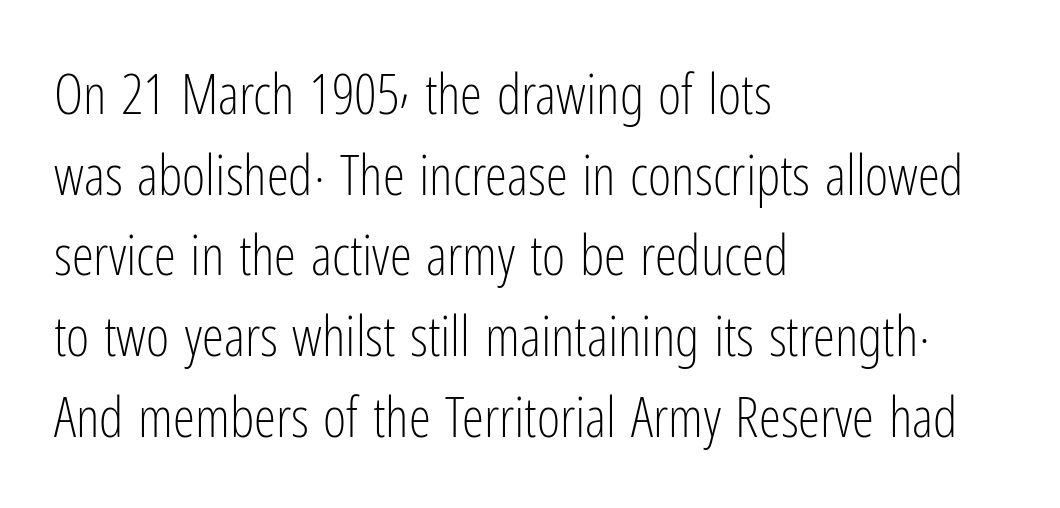
Q: Is the text bold? A: No.
Q: Is the text italic (slanted)? A: No, it is upright.
Q: Is the typeface a serif or a sans-serif typeface? A: Sans-serif.
Q: Is the text underlined? A: No.
Q: How is the paragraph aligned? A: Left-aligned.
Q: Is the spacing between letters normal or unusually wide? A: Normal.
Q: Is the spacing between lines tight, normal or loose? A: Normal.
Q: Width (condensed, normal, or wide)? A: Condensed.
Q: Stroke contrast? A: Low.
Q: x-height? A: Medium.
Q: Monospaced? A: No.
